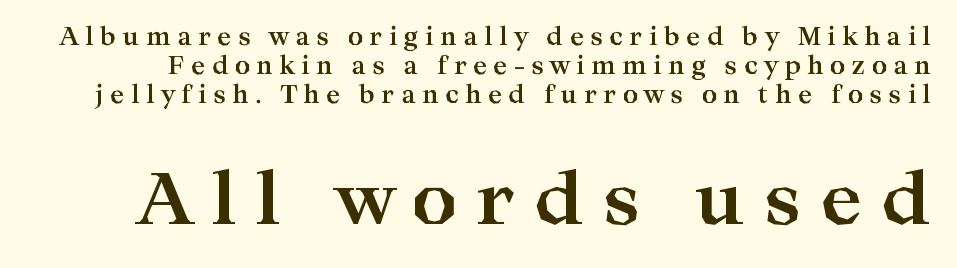
{"serif": "yes", "italic": "no", "bold": "yes", "weight": "bold", "width": "wide", "stroke_contrast": "high", "x_height": "medium", "monospaced": "no", "underline": "no", "line_spacing_ratio": 1.21, "letter_spacing": "wide", "letter_spacing_em": 0.26, "larger_block": "second", "size_ratio": 2.96, "glyph_px": 71}
